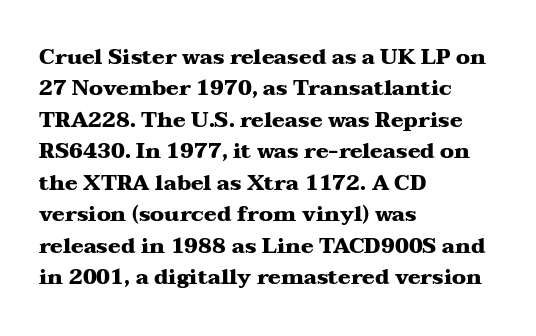
Q: Is the text bold? A: Yes.
Q: Is the text italic (slanted)? A: No, it is upright.
Q: Is the text underlined? A: No.
Q: How is the paragraph aligned? A: Left-aligned.
Q: Is the spacing between letters normal or unusually wide? A: Normal.
Q: Is the spacing between lines tight, normal or loose? A: Normal.
